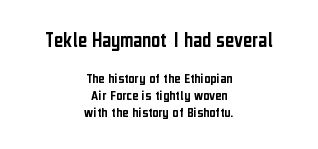
{"italic": "no", "underline": "no", "align": "center", "line_spacing": "tight", "line_spacing_ratio": 1.13, "letter_spacing": "normal", "letter_spacing_em": 0.0, "larger_block": "first", "size_ratio": 1.47, "glyph_px": 22}
